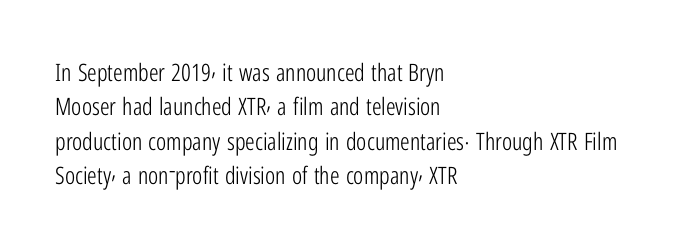
{"italic": "no", "bold": "no", "underline": "no", "align": "left", "line_spacing": "normal", "line_spacing_ratio": 1.43, "letter_spacing": "normal", "letter_spacing_em": 0.0, "glyph_px": 24}
